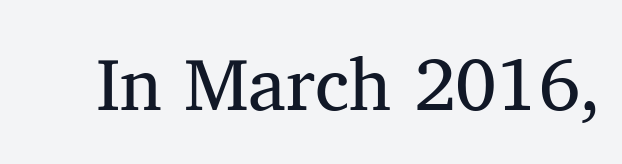
{"serif": "yes", "italic": "no", "bold": "no", "weight": "regular", "width": "normal", "stroke_contrast": "medium", "x_height": "medium", "monospaced": "no", "underline": "no", "letter_spacing": "normal", "letter_spacing_em": 0.0, "glyph_px": 74}
